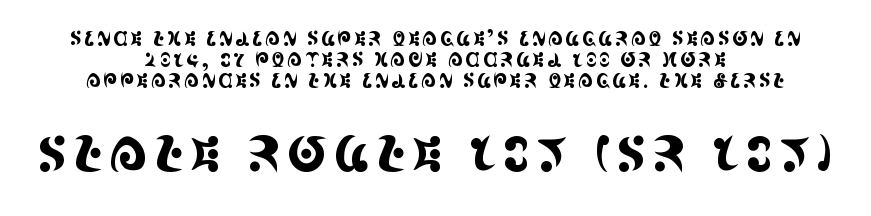
{"serif": "yes", "italic": "no", "width": "condensed", "x_height": "large", "monospaced": "no", "underline": "no", "align": "center", "line_spacing": "tight", "line_spacing_ratio": 1.1, "larger_block": "second", "size_ratio": 2.53, "glyph_px": 48}
